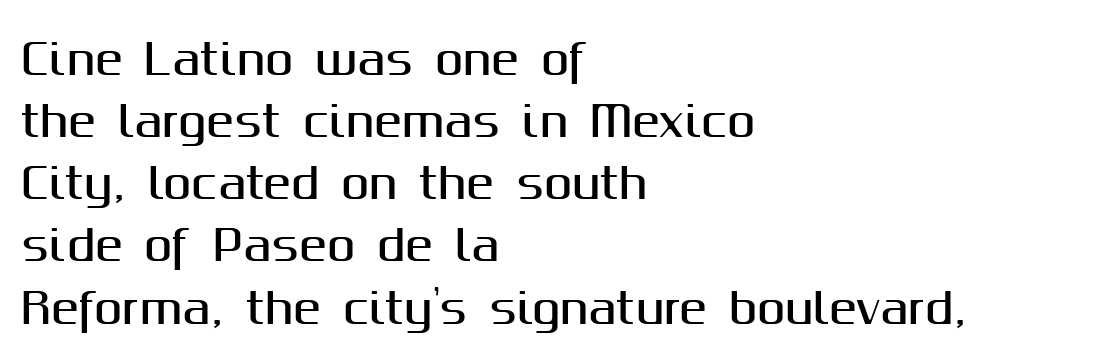
Q: Is the text italic (slanted)? A: No, it is upright.
Q: Is the typeface a serif or a sans-serif typeface? A: Sans-serif.
Q: Is the text underlined? A: No.
Q: How is the paragraph aligned? A: Left-aligned.
Q: Is the spacing between letters normal or unusually wide? A: Normal.
Q: Is the spacing between lines tight, normal or loose? A: Normal.
Q: Width (condensed, normal, or wide)? A: Normal.
Q: Stroke contrast? A: Medium.
Q: x-height? A: Medium.
Q: Monospaced? A: No.
